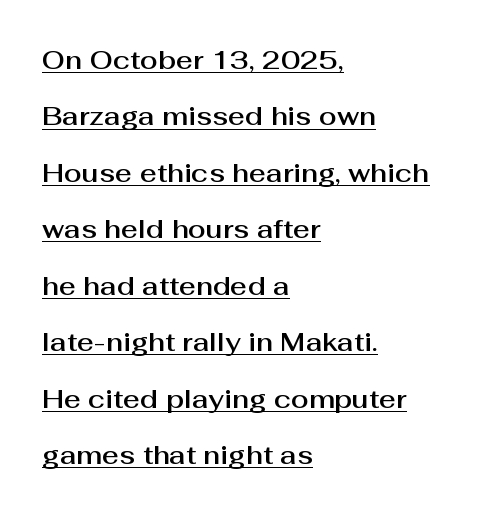
{"italic": "no", "underline": "yes", "align": "left", "line_spacing": "loose", "line_spacing_ratio": 2.17, "letter_spacing": "normal", "letter_spacing_em": 0.0, "glyph_px": 26}
